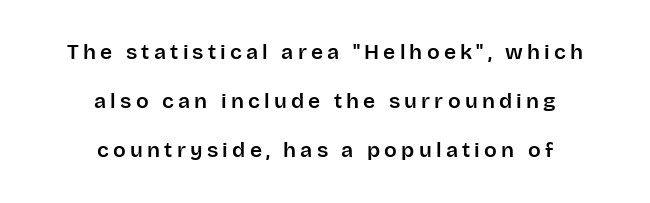
The image shows 21 px text type, upright; set centered, loose line spacing (2.34x), unusually wide letter spacing (+0.2 em), not underlined.
